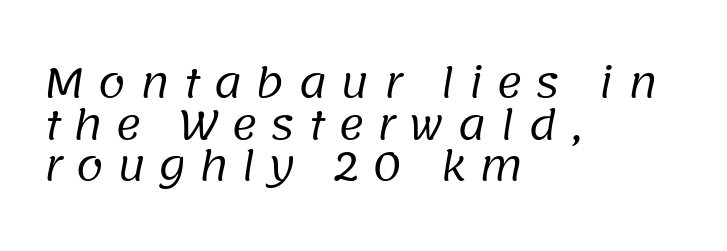
Reading down the block, your eye returns to a fixed left position each line. Is this a fixed-width face? No — the glyphs have proportional, varying widths. Quick note: interline space is minimal. The glyphs in this specimen are sans serif.
